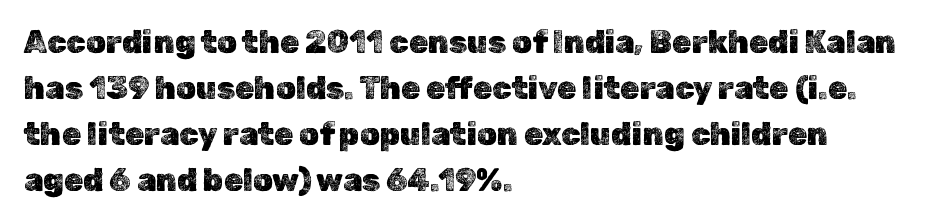
{"italic": "no", "width": "normal", "x_height": "medium", "monospaced": "no", "underline": "no", "align": "left", "line_spacing": "normal", "line_spacing_ratio": 1.48, "letter_spacing": "normal", "letter_spacing_em": 0.0, "glyph_px": 31}
